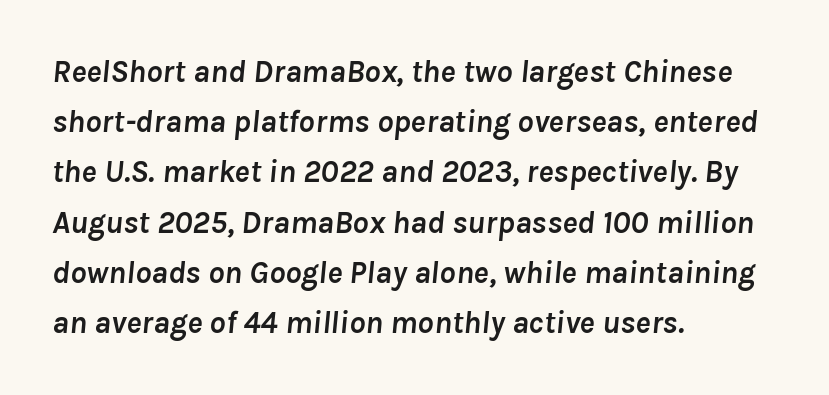
Q: Is the text bold? A: Yes.
Q: Is the text italic (slanted)? A: Yes, it leans right by about 8 degrees.
Q: Is the text underlined? A: No.
Q: How is the paragraph aligned? A: Left-aligned.
Q: Is the spacing between letters normal or unusually wide? A: Normal.
Q: Is the spacing between lines tight, normal or loose? A: Normal.
Q: Width (condensed, normal, or wide)? A: Normal.
Q: Stroke contrast? A: Low.
Q: x-height? A: Medium.
Q: Monospaced? A: No.
